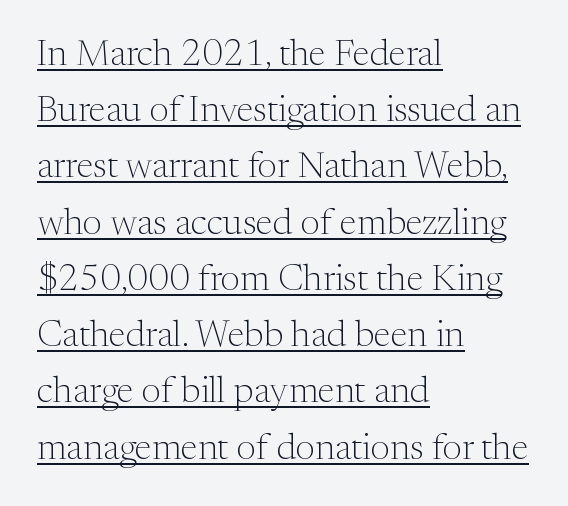
Each letter keeps its own natural width here, so spacing adapts to shape. Nothing unusual about the tracking: characters are spaced as the font intends. Stroke thickness stays within the range of a standard reading face or lighter. The lines sit at an ordinary, default distance from one another. This is roman type, the default non-slanted kind. Each line of the rendering has a horizontal stroke beneath the glyphs.
